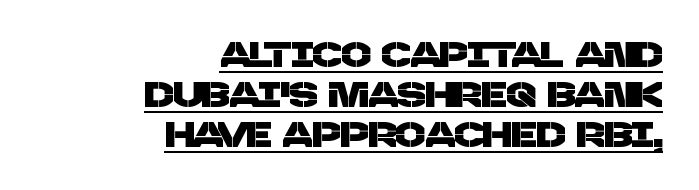
{"serif": "no", "width": "normal", "stroke_contrast": "low", "x_height": "large", "monospaced": "no", "underline": "yes", "align": "right", "line_spacing": "tight", "line_spacing_ratio": 1.15, "letter_spacing": "normal", "letter_spacing_em": 0.0, "glyph_px": 35}
